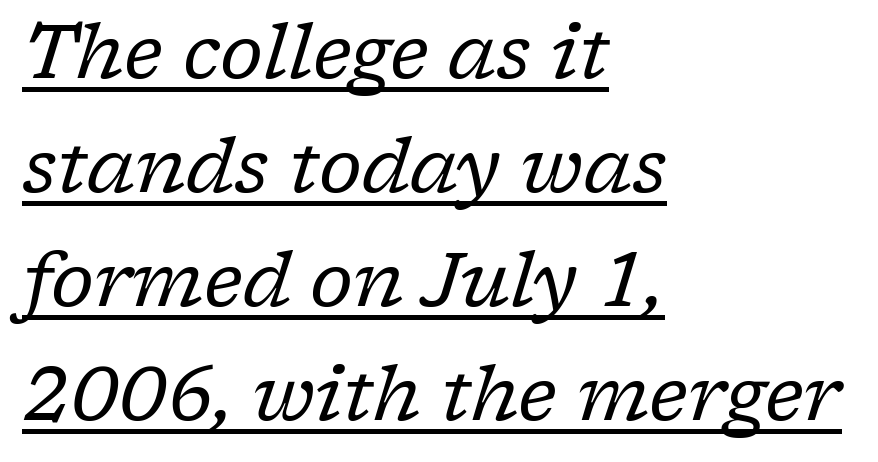
Q: Is the text bold? A: No.
Q: Is the text italic (slanted)? A: Yes, it leans right by about 17 degrees.
Q: Is the typeface a serif or a sans-serif typeface? A: Serif.
Q: Is the text underlined? A: Yes.
Q: How is the paragraph aligned? A: Left-aligned.
Q: Is the spacing between letters normal or unusually wide? A: Normal.
Q: Is the spacing between lines tight, normal or loose? A: Normal.
Q: Width (condensed, normal, or wide)? A: Normal.
Q: Stroke contrast? A: Low.
Q: x-height? A: Medium.
Q: Monospaced? A: No.
